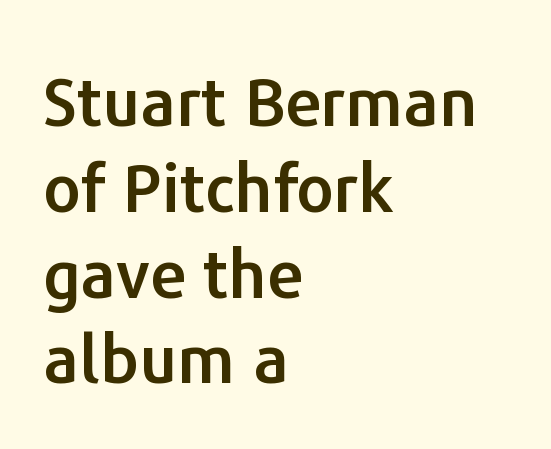
All the whitespace from short lines collects on the right. What stands out about the letter spacing? Nothing — it is the standard amount. Any mark beneath the type? The region is blank. The space between consecutive lines is moderate. The rendering uses natural spacing where letterforms have individual widths. The rendering shows plain stroke endings on the letterforms — a sans-serif design.
